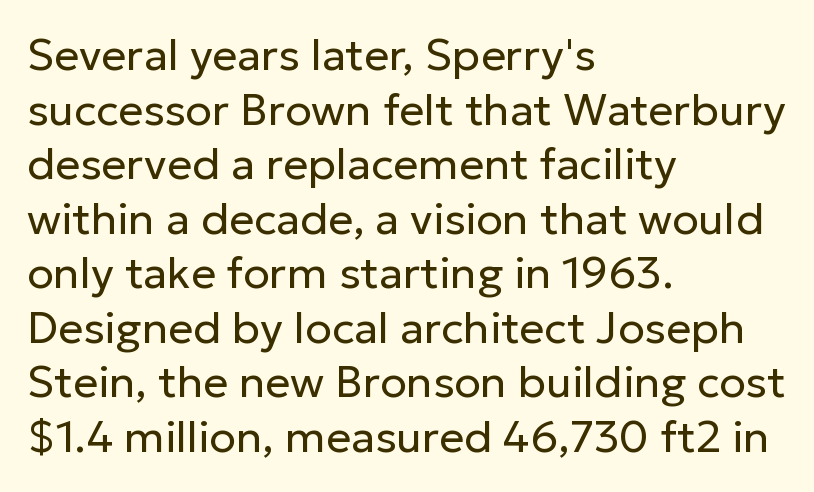
Q: Is the text bold? A: No.
Q: Is the text italic (slanted)? A: No, it is upright.
Q: Is the typeface a serif or a sans-serif typeface? A: Sans-serif.
Q: Is the text underlined? A: No.
Q: How is the paragraph aligned? A: Left-aligned.
Q: Is the spacing between letters normal or unusually wide? A: Normal.
Q: Width (condensed, normal, or wide)? A: Normal.
Q: Stroke contrast? A: Low.
Q: x-height? A: Medium.
Q: Monospaced? A: No.
